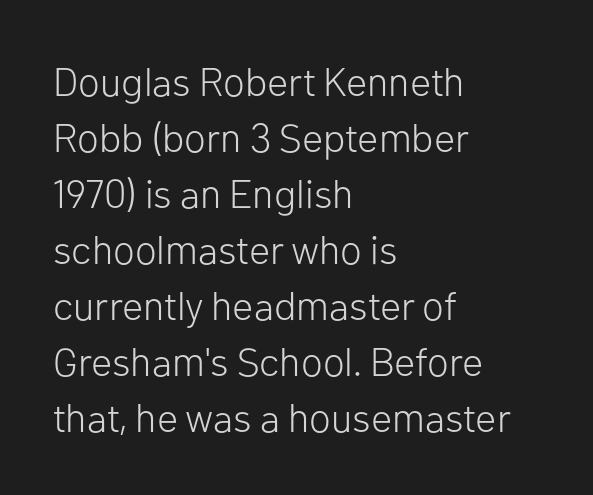
{"serif": "no", "italic": "no", "bold": "no", "weight": "light", "width": "normal", "stroke_contrast": "low", "x_height": "medium", "monospaced": "no", "underline": "no", "align": "left", "line_spacing": "normal", "line_spacing_ratio": 1.4, "letter_spacing": "normal", "letter_spacing_em": 0.0, "glyph_px": 40}
